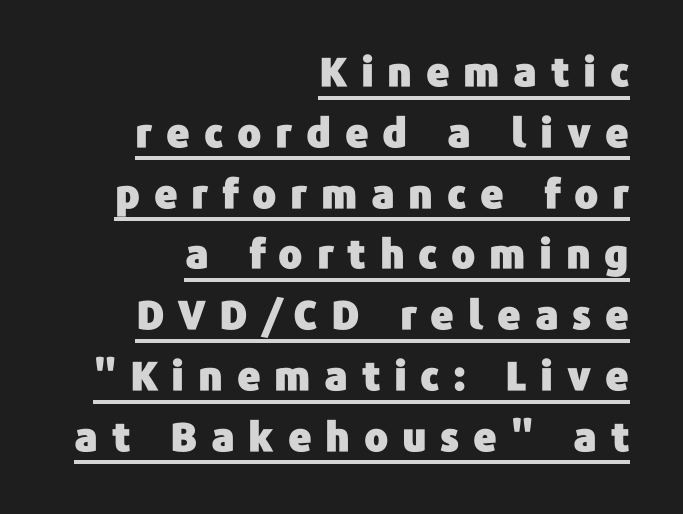
Q: Is the text italic (slanted)? A: No, it is upright.
Q: Is the typeface a serif or a sans-serif typeface? A: Sans-serif.
Q: Is the text underlined? A: Yes.
Q: How is the paragraph aligned? A: Right-aligned.
Q: Is the spacing between letters normal or unusually wide? A: Unusually wide.
Q: Is the spacing between lines tight, normal or loose? A: Normal.
Q: Width (condensed, normal, or wide)? A: Normal.
Q: Stroke contrast? A: Low.
Q: x-height? A: Medium.
Q: Monospaced? A: No.
